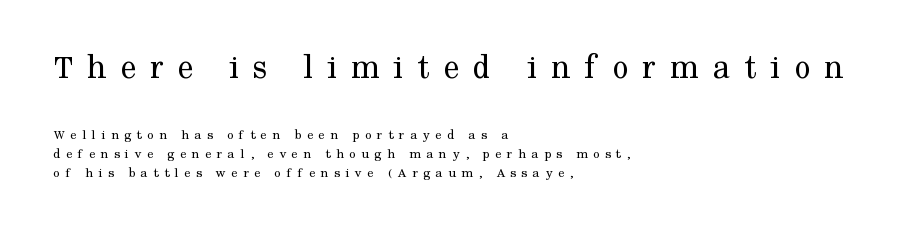
Q: Is the text bold? A: No.
Q: Is the text italic (slanted)? A: No, it is upright.
Q: Is the typeface a serif or a sans-serif typeface? A: Serif.
Q: Is the text underlined? A: No.
Q: How is the paragraph aligned? A: Left-aligned.
Q: Is the spacing between letters normal or unusually wide? A: Unusually wide.
Q: Is the spacing between lines tight, normal or loose? A: Normal.
Q: Which block of text is set in a larger size, the first (top) or the second (bottom)? A: The first (top) one.
Q: Width (condensed, normal, or wide)? A: Normal.
Q: Stroke contrast? A: Medium.
Q: x-height? A: Medium.
Q: Monospaced? A: No.
